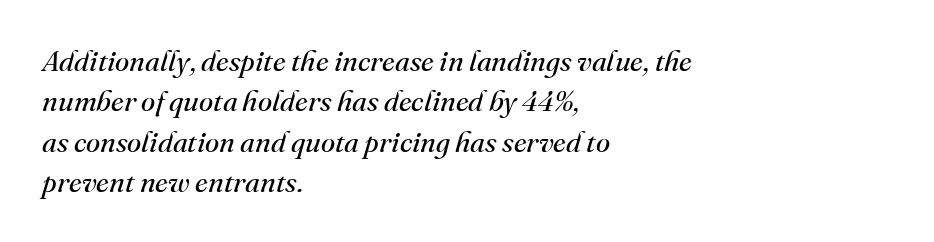
Q: Is the text bold? A: No.
Q: Is the text italic (slanted)? A: Yes, it leans right by about 16 degrees.
Q: Is the typeface a serif or a sans-serif typeface? A: Serif.
Q: Is the text underlined? A: No.
Q: How is the paragraph aligned? A: Left-aligned.
Q: Is the spacing between letters normal or unusually wide? A: Normal.
Q: Is the spacing between lines tight, normal or loose? A: Normal.
Q: Width (condensed, normal, or wide)? A: Normal.
Q: Stroke contrast? A: Medium.
Q: x-height? A: Small.
Q: Monospaced? A: No.
